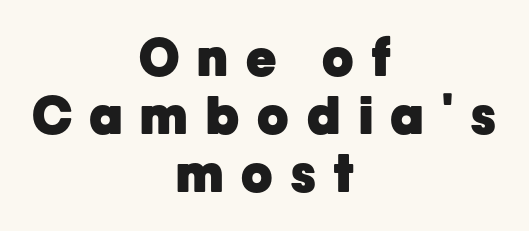
The image shows 51 px heavy sans-serif type, upright; set centered, tight line spacing (1.14x), unusually wide letter spacing (+0.36 em), not underlined; low stroke contrast and a medium x-height.
